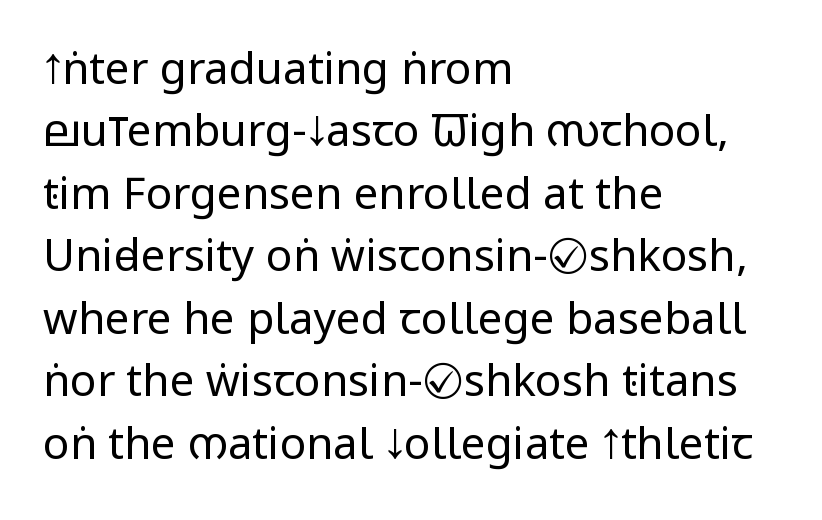
The passage shown is not underscored anywhere. These glyphs show unthickened strokes, regular width or finer. This sample keeps an unexceptional amount of space between lines. The letters advance in unequal steps, a hallmark of proportional type. What stands out about the letter spacing? Nothing — it is the standard amount.
